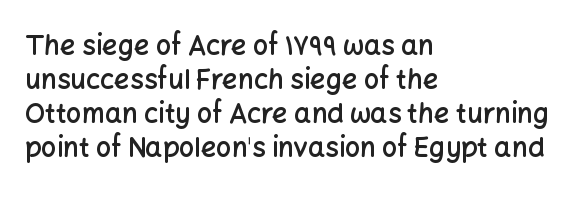
The type sits square on the baseline with zero lean. A clean baseline with only descenders dipping below it. This sample is left-justified, so line endings fall wherever the words run out. Characters follow at the spacing the type designer built in. The font is running at a semibold setting, under full bold. This block has exactly the height ordinary leading produces.
